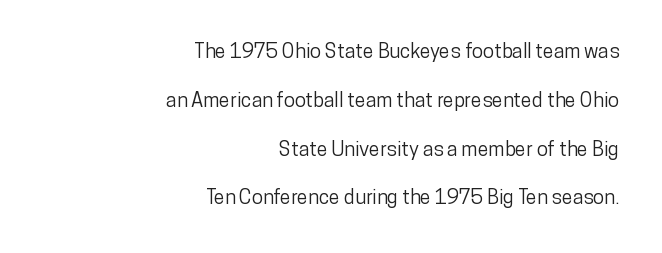
Unlike italic type, these characters show no tilt at all. The paragraph shown leans on its right margin. Letters rest on an invisible, unmarked baseline. A great deal of white space separates one row of letters from the next. Tracking value appears to be zero — textbook default spacing.
